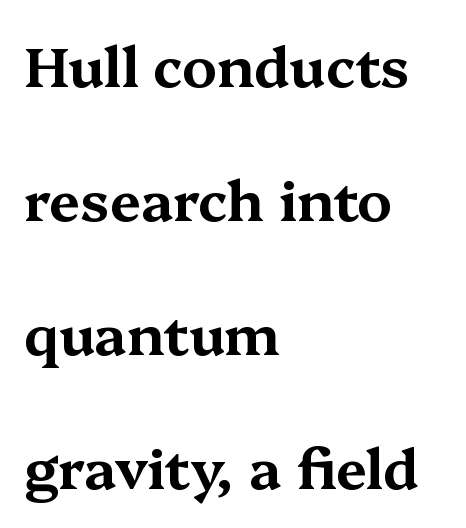
The image shows 56 px wide serif type, upright; set left-aligned, loose line spacing (2.39x), normal letter spacing, not underlined; medium stroke contrast and a medium x-height.
